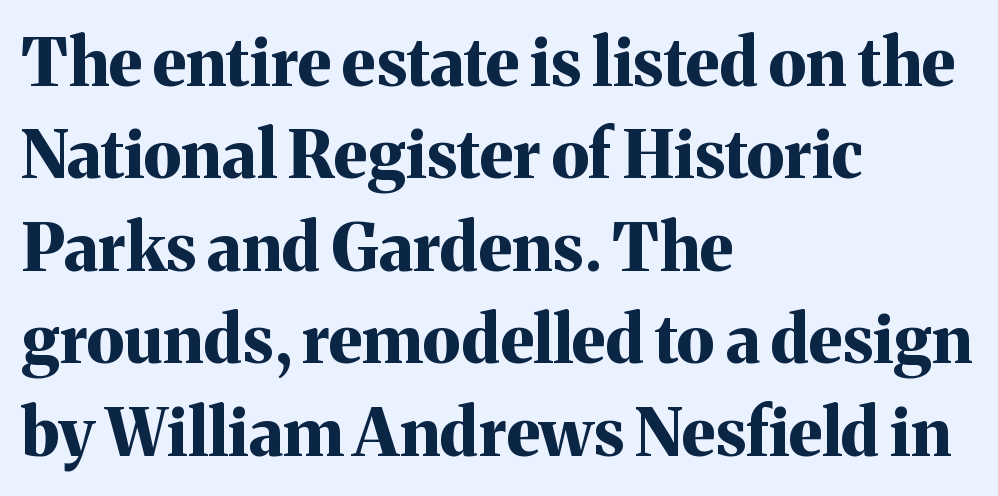
Q: Is the text bold? A: Yes.
Q: Is the text italic (slanted)? A: No, it is upright.
Q: Is the typeface a serif or a sans-serif typeface? A: Serif.
Q: Is the text underlined? A: No.
Q: How is the paragraph aligned? A: Left-aligned.
Q: Is the spacing between letters normal or unusually wide? A: Normal.
Q: Is the spacing between lines tight, normal or loose? A: Normal.
Q: Width (condensed, normal, or wide)? A: Normal.
Q: Stroke contrast? A: Medium.
Q: x-height? A: Medium.
Q: Monospaced? A: No.
